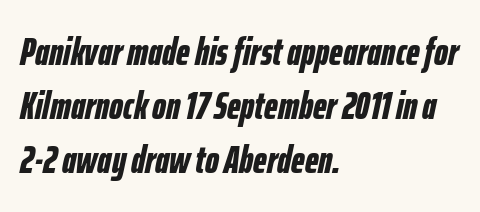
The image shows 39 px bold, condensed type, italic (leaning right); set left-aligned, normal line spacing (1.39x), normal letter spacing, not underlined; low stroke contrast and a medium x-height.
